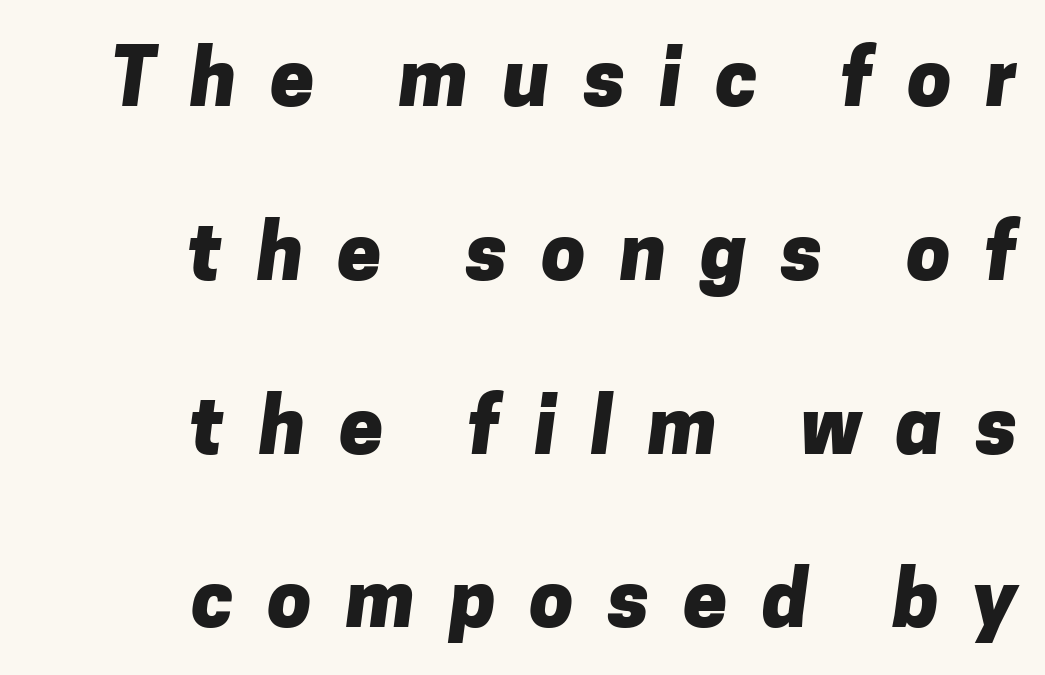
{"serif": "no", "bold": "yes", "weight": "heavy", "width": "normal", "stroke_contrast": "low", "x_height": "medium", "monospaced": "no", "underline": "no", "align": "right", "line_spacing": "loose", "line_spacing_ratio": 2.2, "letter_spacing": "wide", "letter_spacing_em": 0.43, "glyph_px": 79}
